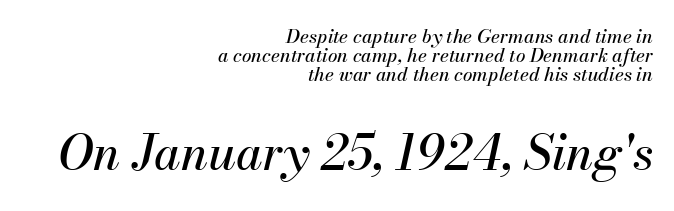
The image shows 48 px text type, italic (leaning right); set right-aligned, tight line spacing (0.99x), normal letter spacing, not underlined; the second (bottom) block is 2.53x larger; medium stroke contrast and a small x-height.
